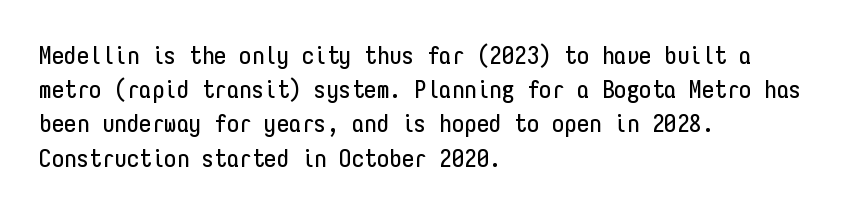
Q: Is the text italic (slanted)? A: No, it is upright.
Q: Is the text underlined? A: No.
Q: How is the paragraph aligned? A: Left-aligned.
Q: Is the spacing between letters normal or unusually wide? A: Normal.
Q: Is the spacing between lines tight, normal or loose? A: Normal.
